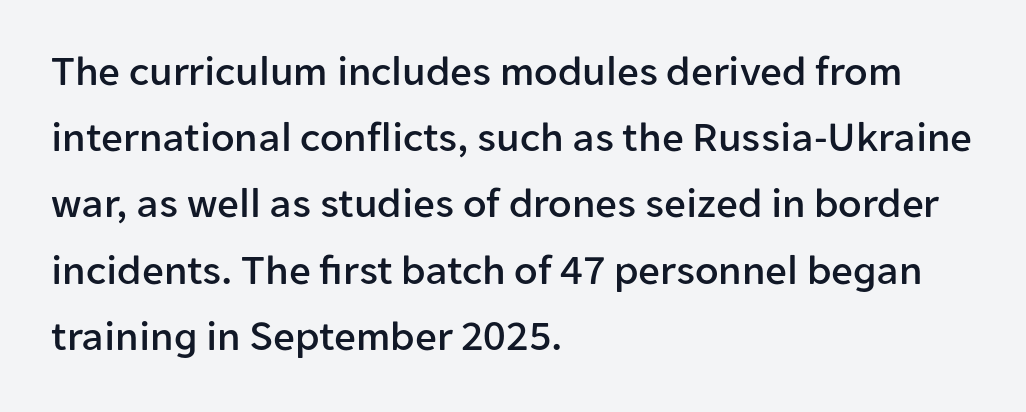
{"serif": "no", "italic": "no", "width": "normal", "stroke_contrast": "low", "x_height": "medium", "monospaced": "no", "underline": "no", "align": "left", "line_spacing": "normal", "line_spacing_ratio": 1.54, "letter_spacing": "normal", "letter_spacing_em": 0.0, "glyph_px": 43}
